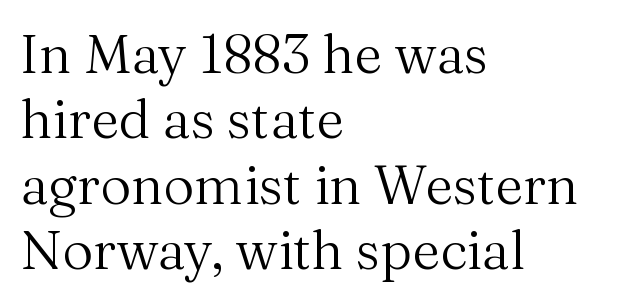
In terms of letterform style, serifs are clearly present. Beneath every word, the page is bare. Vertical stems look standard width or narrower in stroke. Typeset ragged right — the left edge is the straight one. Italic? Not at all — the glyphs are vertical.
